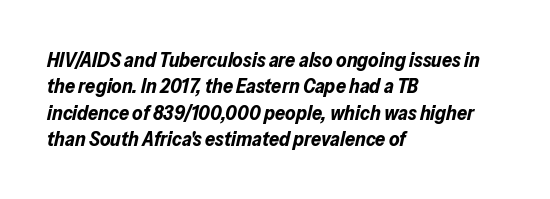
{"italic": "yes", "lean": "right", "slant_degrees": 13, "bold": "yes", "underline": "no", "align": "left", "line_spacing": "normal", "line_spacing_ratio": 1.32, "letter_spacing": "normal", "letter_spacing_em": 0.0, "glyph_px": 20}
